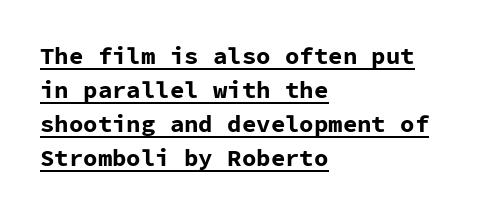
The image shows 24 px bold type, upright; set left-aligned, normal line spacing (1.41x), normal letter spacing, underlined.
